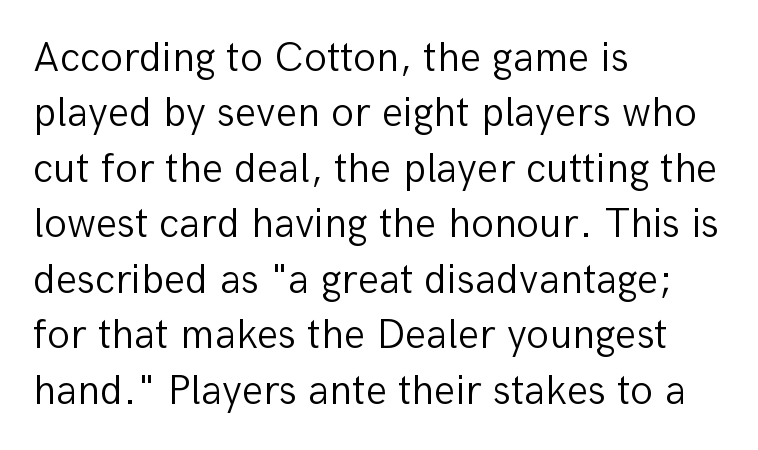
{"serif": "no", "italic": "no", "bold": "no", "weight": "light", "width": "normal", "stroke_contrast": "low", "x_height": "medium", "monospaced": "no", "underline": "no", "align": "left", "line_spacing": "normal", "line_spacing_ratio": 1.32, "letter_spacing": "normal", "letter_spacing_em": 0.0, "glyph_px": 42}
